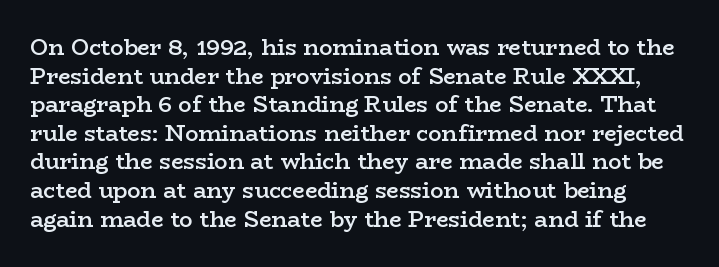
Q: Is the text bold? A: Semi-bold.
Q: Is the text italic (slanted)? A: No, it is upright.
Q: Is the text underlined? A: No.
Q: Is the spacing between letters normal or unusually wide? A: Normal.
Q: Is the spacing between lines tight, normal or loose? A: Normal.
